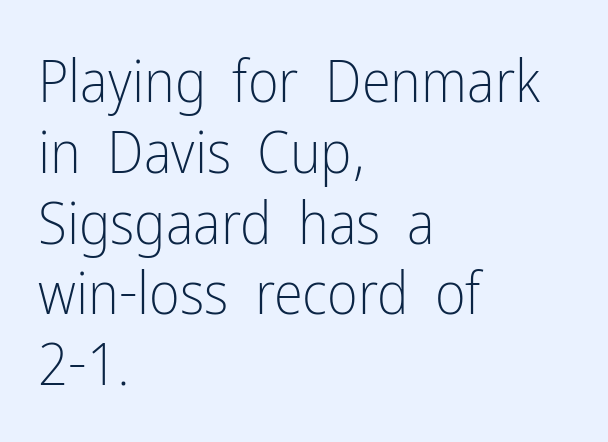
The image shows 59 px light, condensed sans-serif type, upright; set left-aligned, line spacing 1.2x, normal letter spacing, not underlined; low stroke contrast and a medium x-height.
